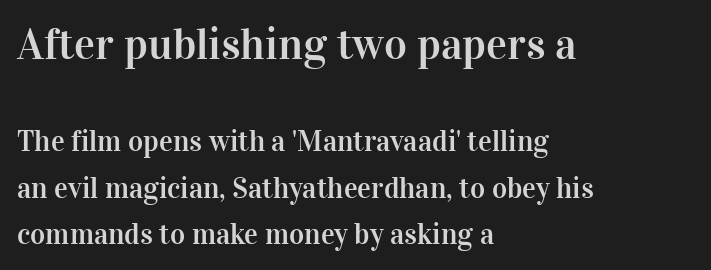
The image shows 44 px serif type, upright; set left-aligned, normal line spacing (1.61x), normal letter spacing, not underlined; the first (top) block is 1.52x larger; high stroke contrast and a medium x-height.
